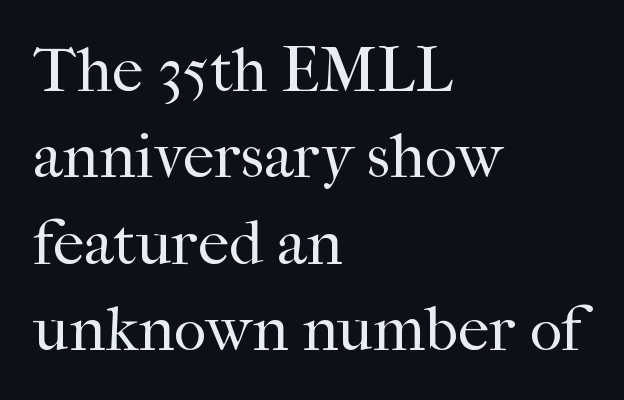
The type sits square on the baseline with zero lean. Check the space under the baseline: it is left empty. Is the stroke heavy? The answer is a plain regular-or-lighter. The passage shown is typed in a proportional face where columns would drift.
